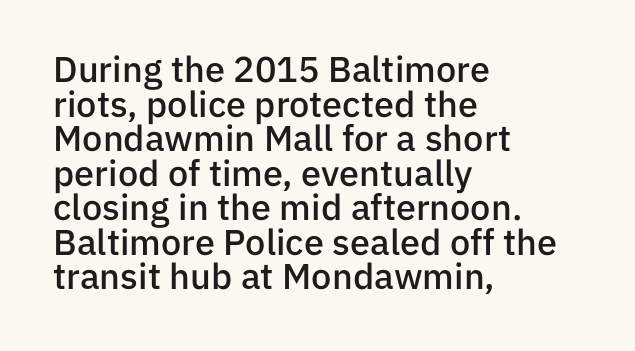
The image shows 36 px semibold sans-serif type, upright; set left-aligned, tight line spacing (0.96x), normal letter spacing, not underlined; low stroke contrast and a medium x-height.
